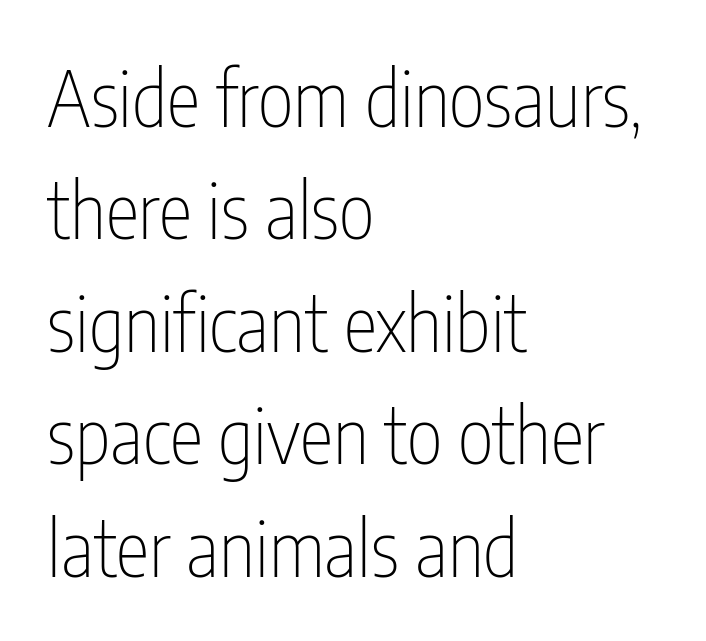
Q: Is the text bold? A: No.
Q: Is the text italic (slanted)? A: No, it is upright.
Q: Is the typeface a serif or a sans-serif typeface? A: Sans-serif.
Q: Is the text underlined? A: No.
Q: How is the paragraph aligned? A: Left-aligned.
Q: Is the spacing between letters normal or unusually wide? A: Normal.
Q: Is the spacing between lines tight, normal or loose? A: Normal.
Q: Width (condensed, normal, or wide)? A: Condensed.
Q: Stroke contrast? A: Low.
Q: x-height? A: Medium.
Q: Monospaced? A: No.
